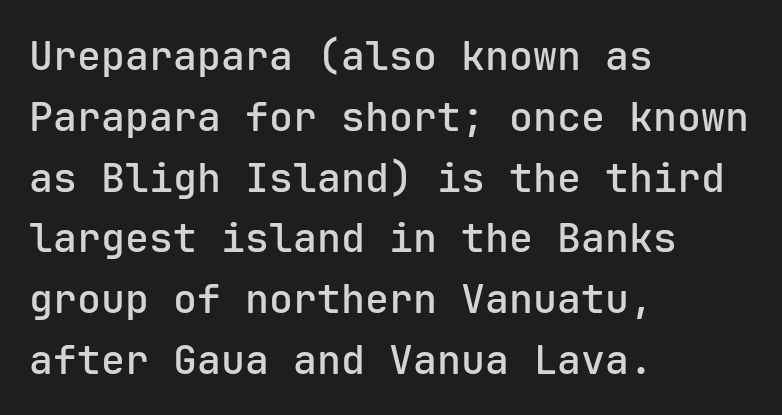
Q: Is the text bold? A: Semi-bold.
Q: Is the text italic (slanted)? A: No, it is upright.
Q: Is the typeface a serif or a sans-serif typeface? A: Sans-serif.
Q: Is the text underlined? A: No.
Q: How is the paragraph aligned? A: Left-aligned.
Q: Is the spacing between letters normal or unusually wide? A: Normal.
Q: Is the spacing between lines tight, normal or loose? A: Normal.
Q: Width (condensed, normal, or wide)? A: Normal.
Q: Stroke contrast? A: Low.
Q: x-height? A: Medium.
Q: Monospaced? A: Yes.
